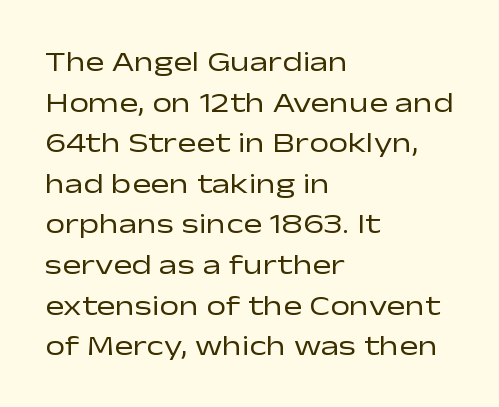
The image shows 28 px regular-weight, wide sans-serif type, upright; set left-aligned, normal line spacing (1.45x), normal letter spacing, not underlined; low stroke contrast and a medium x-height.
